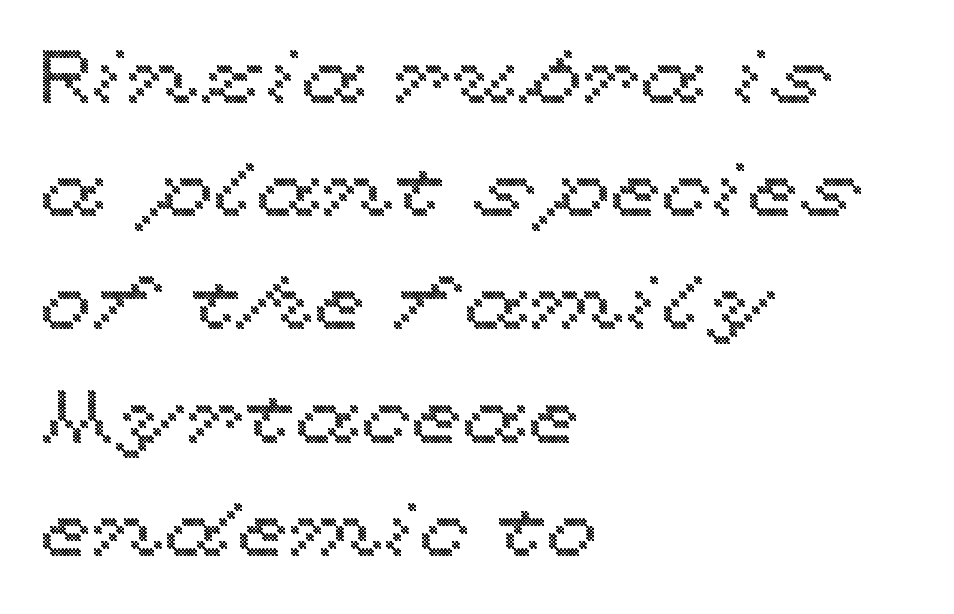
{"width": "wide", "x_height": "medium", "monospaced": "no", "underline": "no", "align": "left", "line_spacing": "normal", "line_spacing_ratio": 1.51, "letter_spacing": "normal", "letter_spacing_em": 0.0, "glyph_px": 75}
